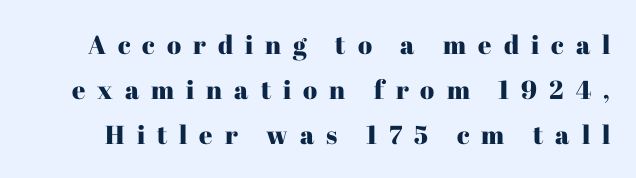
In terms of letterspacing, this is a distinctly airy, spread setting. Anything drawn beneath the words? Only blank space. Designer's note — italics off, roman on.
